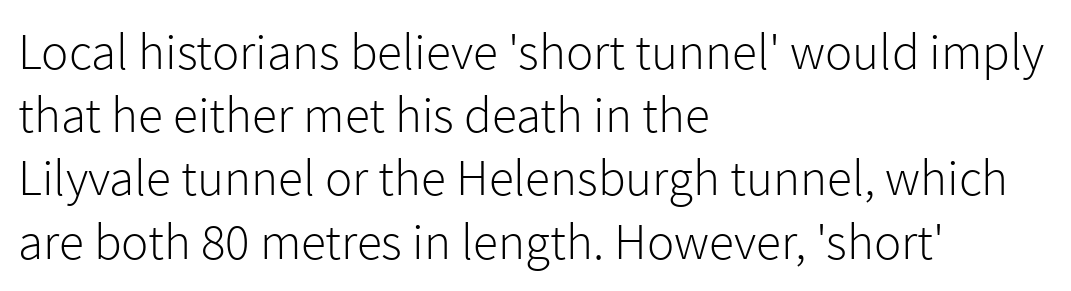
{"serif": "no", "italic": "no", "bold": "no", "weight": "light", "width": "normal", "x_height": "medium", "monospaced": "no", "underline": "no", "align": "left", "line_spacing_ratio": 1.24, "letter_spacing": "normal", "letter_spacing_em": 0.0, "glyph_px": 51}
